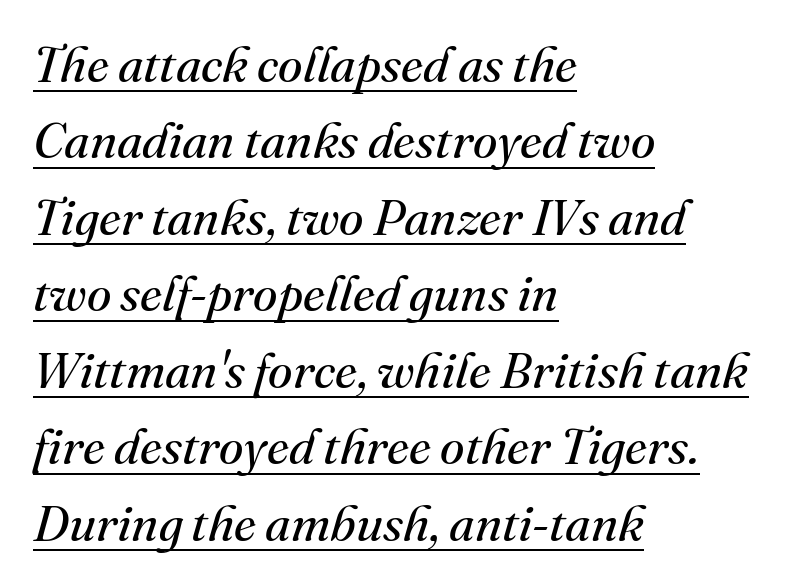
{"serif": "yes", "italic": "yes", "lean": "right", "slant_degrees": 16, "bold": "no", "weight": "regular", "width": "normal", "stroke_contrast": "medium", "x_height": "small", "monospaced": "no", "underline": "yes", "align": "left", "line_spacing": "normal", "line_spacing_ratio": 1.53, "letter_spacing": "normal", "letter_spacing_em": 0.0, "glyph_px": 50}
